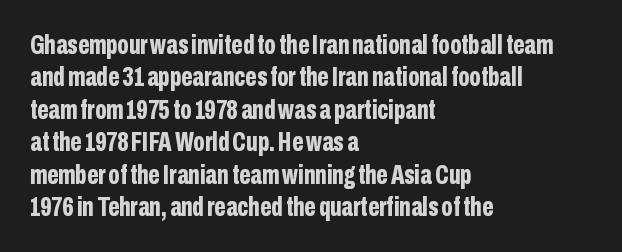
{"italic": "no", "bold": "yes", "underline": "no", "align": "left", "line_spacing_ratio": 1.2, "letter_spacing": "normal", "letter_spacing_em": 0.0, "glyph_px": 27}
